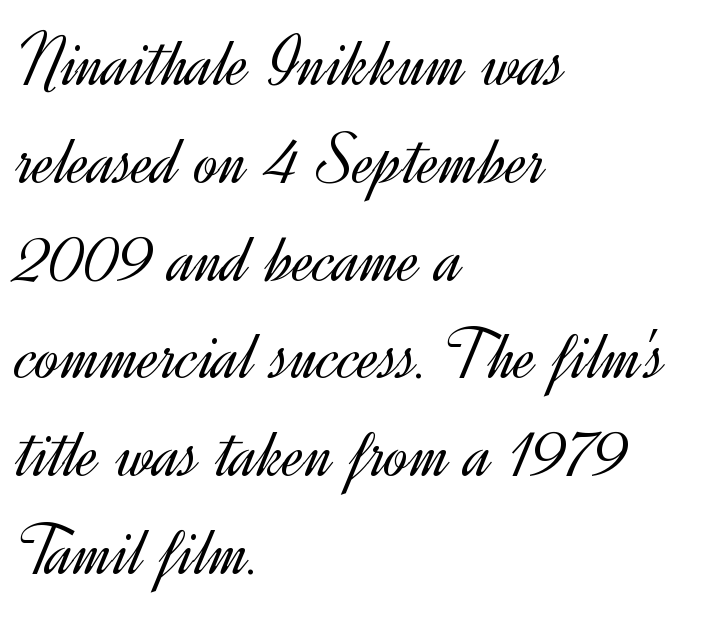
Q: Is the text bold? A: No.
Q: Is the text italic (slanted)? A: Yes.
Q: Is the typeface a serif or a sans-serif typeface? A: Sans-serif.
Q: Is the text underlined? A: No.
Q: How is the paragraph aligned? A: Left-aligned.
Q: Is the spacing between letters normal or unusually wide? A: Normal.
Q: Is the spacing between lines tight, normal or loose? A: Normal.
Q: Width (condensed, normal, or wide)? A: Normal.
Q: x-height? A: Small.
Q: Monospaced? A: No.
